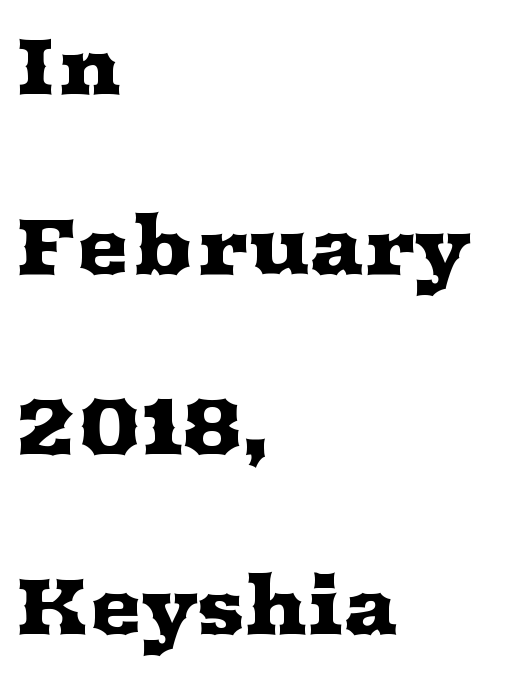
Q: Is the text italic (slanted)? A: No, it is upright.
Q: Is the typeface a serif or a sans-serif typeface? A: Serif.
Q: Is the text underlined? A: No.
Q: How is the paragraph aligned? A: Left-aligned.
Q: Is the spacing between letters normal or unusually wide? A: Normal.
Q: Is the spacing between lines tight, normal or loose? A: Loose.
Q: Width (condensed, normal, or wide)? A: Wide.
Q: Stroke contrast? A: Medium.
Q: x-height? A: Medium.
Q: Monospaced? A: No.
